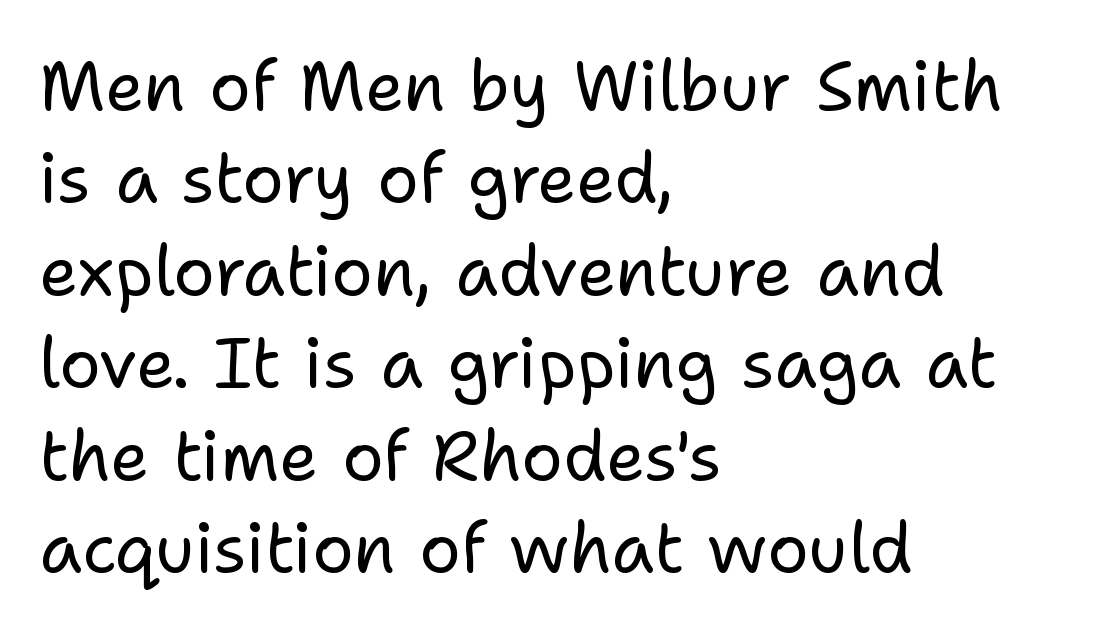
Every stem runs plumb, perpendicular to the baseline. Words float on clear page, feet unadorned. Line starts are locked; line ends wander. The line texture is even and compact thanks to regular tracking. The rendering uses natural spacing where letterforms have individual widths.
